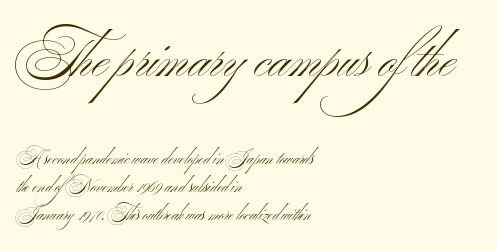
The image shows 52 px light, wide sans-serif type; set left-aligned, normal line spacing (1.64x), normal letter spacing, not underlined; the first (top) block is 3.06x larger; medium stroke contrast and a small x-height.
